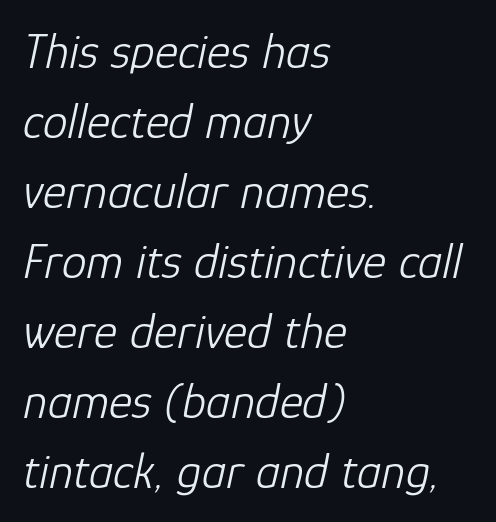
Q: Is the text bold? A: No.
Q: Is the text italic (slanted)? A: Yes, it leans right by about 12 degrees.
Q: Is the text underlined? A: No.
Q: How is the paragraph aligned? A: Left-aligned.
Q: Is the spacing between letters normal or unusually wide? A: Normal.
Q: Is the spacing between lines tight, normal or loose? A: Normal.
Q: Width (condensed, normal, or wide)? A: Normal.
Q: Stroke contrast? A: Low.
Q: x-height? A: Medium.
Q: Monospaced? A: No.
